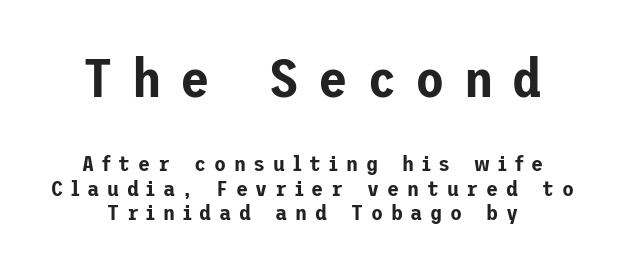
{"serif": "no", "italic": "no", "width": "normal", "stroke_contrast": "low", "x_height": "medium", "underline": "no", "line_spacing": "tight", "line_spacing_ratio": 1.11, "letter_spacing": "wide", "letter_spacing_em": 0.35, "larger_block": "first", "size_ratio": 2.45, "glyph_px": 54}
